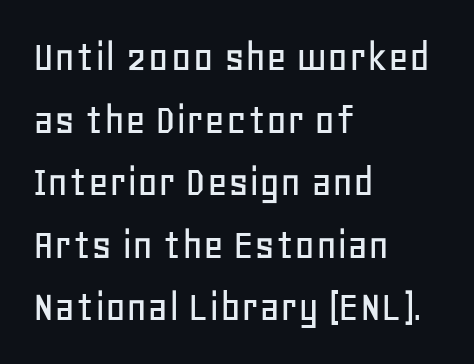
The image shows 45 px sans-serif type, upright; set left-aligned, normal line spacing (1.39x), normal letter spacing, not underlined; low stroke contrast and a large x-height.
